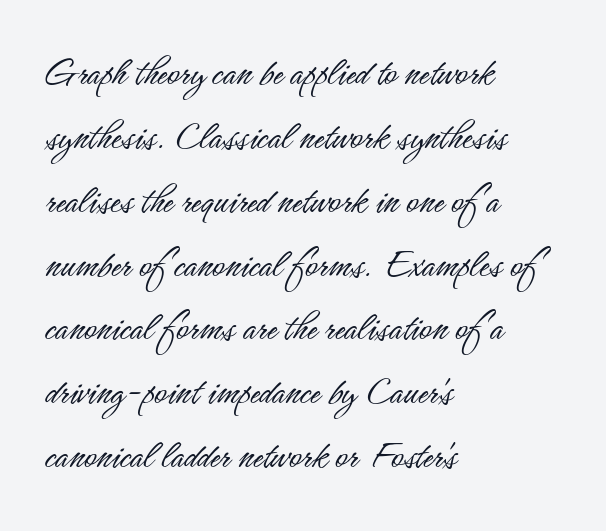
Q: Is the text bold? A: No.
Q: Is the text italic (slanted)? A: Yes.
Q: Is the typeface a serif or a sans-serif typeface? A: Sans-serif.
Q: Is the text underlined? A: No.
Q: How is the paragraph aligned? A: Left-aligned.
Q: Is the spacing between letters normal or unusually wide? A: Normal.
Q: Is the spacing between lines tight, normal or loose? A: Normal.
Q: Width (condensed, normal, or wide)? A: Condensed.
Q: Stroke contrast? A: Low.
Q: x-height? A: Small.
Q: Monospaced? A: No.
